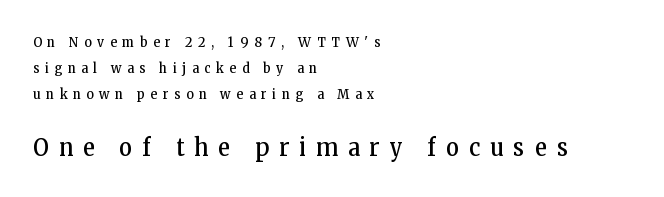
{"italic": "no", "bold": "no", "underline": "no", "align": "left", "line_spacing_ratio": 1.86, "letter_spacing": "wide", "letter_spacing_em": 0.41, "larger_block": "second", "size_ratio": 1.79, "glyph_px": 25}
